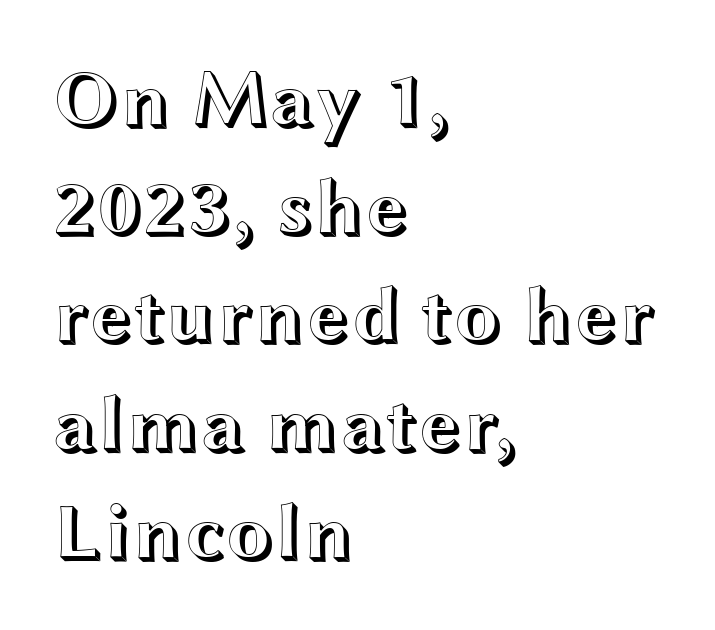
The lines are quadded left. Vertical spacing — default. Note the varied advance widths — an 'i' is clearly narrower than an 'm'. The type sits square on the baseline with zero lean. Has an underline been added? It has not.
